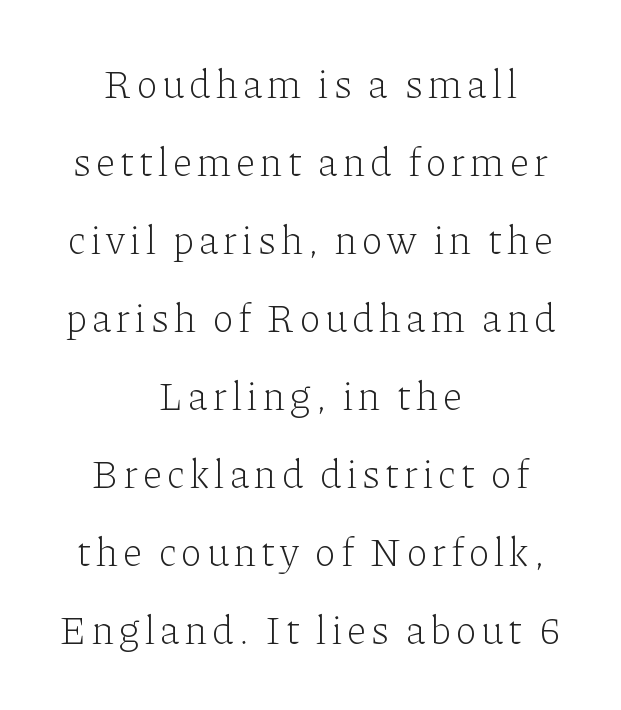
The image shows 40 px light serif type, upright; set centered, loose line spacing (1.95x), not underlined; low stroke contrast and a medium x-height.
